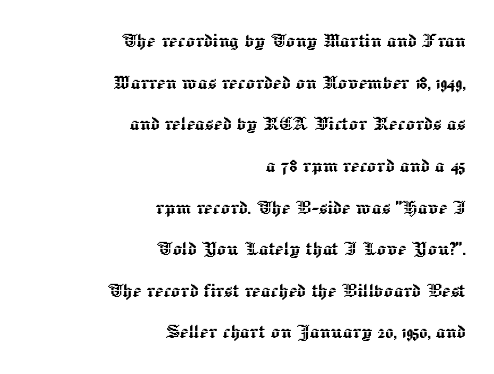
Q: Is the text italic (slanted)? A: No, it is upright.
Q: Is the text underlined? A: No.
Q: How is the paragraph aligned? A: Right-aligned.
Q: Is the spacing between letters normal or unusually wide? A: Normal.
